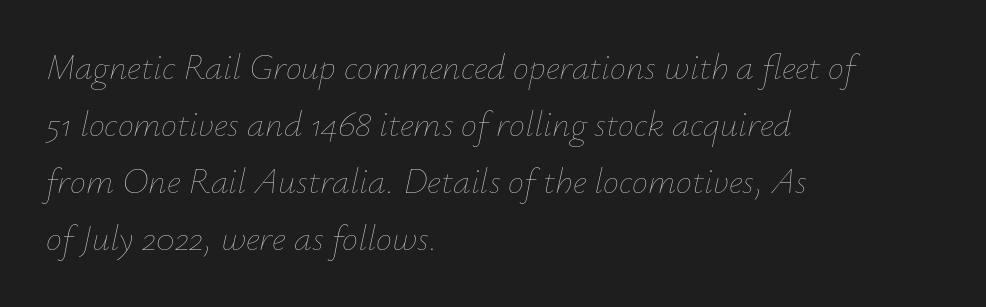
The image shows 36 px thin type, italic (leaning right); set left-aligned, normal line spacing (1.58x), normal letter spacing, not underlined; low stroke contrast and a small x-height.
